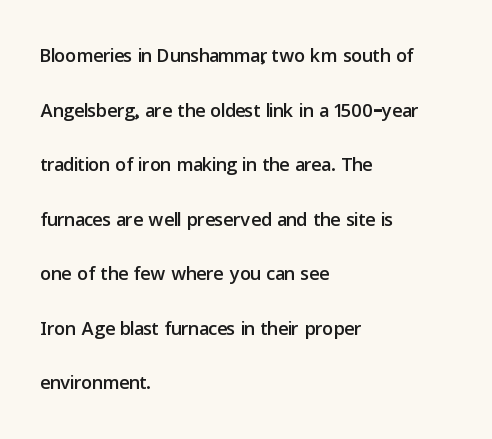
{"italic": "no", "underline": "no", "align": "left", "line_spacing": "loose", "line_spacing_ratio": 2.02, "letter_spacing": "normal", "letter_spacing_em": 0.0, "glyph_px": 27}
